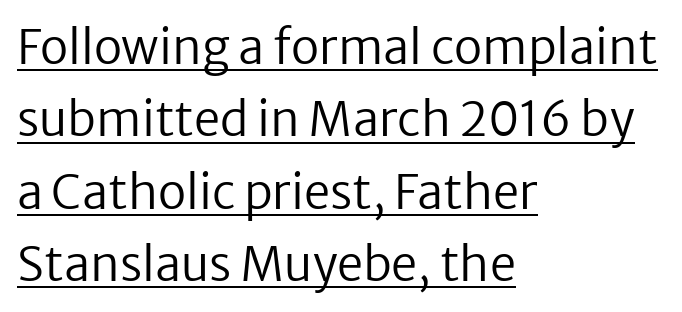
Q: Is the text bold? A: No.
Q: Is the text italic (slanted)? A: No, it is upright.
Q: Is the typeface a serif or a sans-serif typeface? A: Sans-serif.
Q: Is the text underlined? A: Yes.
Q: How is the paragraph aligned? A: Left-aligned.
Q: Is the spacing between letters normal or unusually wide? A: Normal.
Q: Is the spacing between lines tight, normal or loose? A: Normal.
Q: Width (condensed, normal, or wide)? A: Normal.
Q: Stroke contrast? A: Low.
Q: x-height? A: Medium.
Q: Monospaced? A: No.
